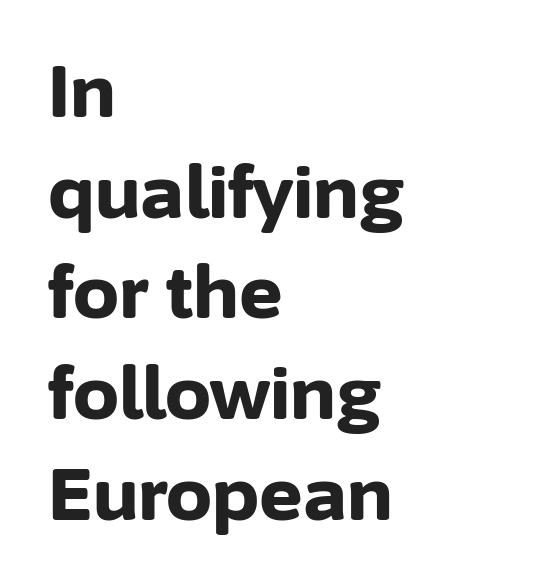
Between one letter and the next there's only the usual sliver of space. Tall strokes in this sample are plumb rather than angled. The characters display no serif detailing; their extremities are plain. Look at the stroke-to-counter ratio: heavy, a bold. Has an underline been added? It has not. Successive baselines arrive at the customary interval.
